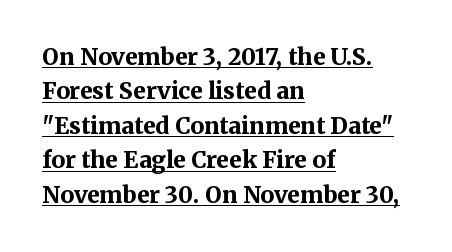
Q: Is the text bold? A: Yes.
Q: Is the text italic (slanted)? A: No, it is upright.
Q: Is the text underlined? A: Yes.
Q: How is the paragraph aligned? A: Left-aligned.
Q: Is the spacing between letters normal or unusually wide? A: Normal.
Q: Is the spacing between lines tight, normal or loose? A: Normal.
